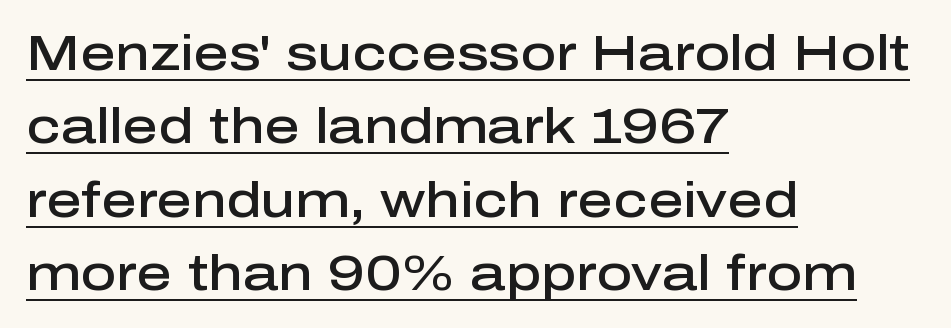
{"serif": "no", "italic": "no", "bold": "semi", "weight": "semibold", "width": "normal", "stroke_contrast": "low", "x_height": "medium", "monospaced": "no", "underline": "yes", "align": "left", "line_spacing": "normal", "line_spacing_ratio": 1.5, "letter_spacing": "normal", "letter_spacing_em": 0.0, "glyph_px": 49}
